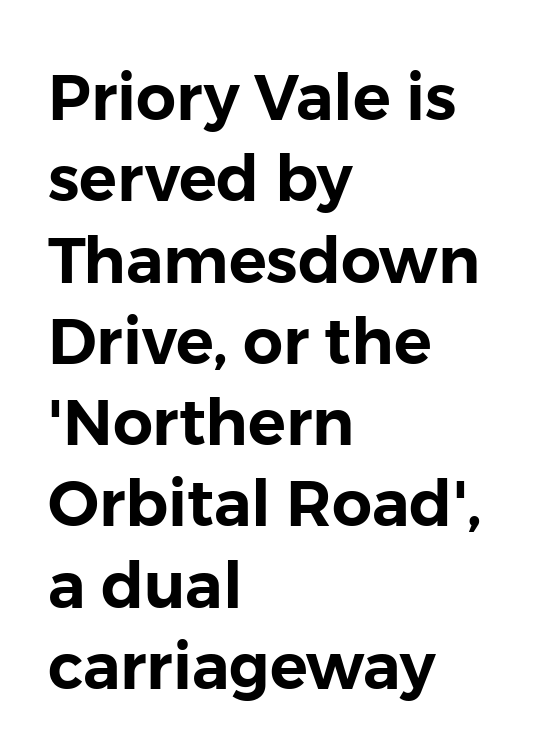
Q: Is the text italic (slanted)? A: No, it is upright.
Q: Is the typeface a serif or a sans-serif typeface? A: Sans-serif.
Q: Is the text underlined? A: No.
Q: How is the paragraph aligned? A: Left-aligned.
Q: Is the spacing between letters normal or unusually wide? A: Normal.
Q: Is the spacing between lines tight, normal or loose? A: Normal.
Q: Width (condensed, normal, or wide)? A: Normal.
Q: Stroke contrast? A: Low.
Q: x-height? A: Medium.
Q: Monospaced? A: No.
